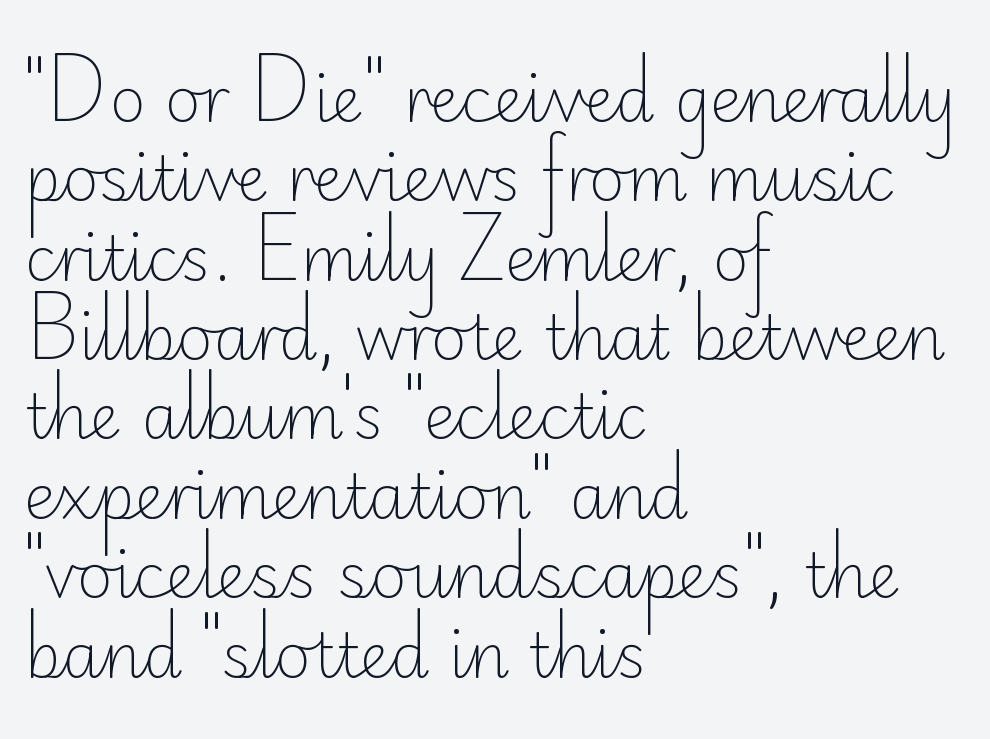
Q: Is the text bold? A: No.
Q: Is the text italic (slanted)? A: No, it is upright.
Q: Is the typeface a serif or a sans-serif typeface? A: Sans-serif.
Q: Is the text underlined? A: No.
Q: How is the paragraph aligned? A: Left-aligned.
Q: Is the spacing between letters normal or unusually wide? A: Normal.
Q: Is the spacing between lines tight, normal or loose? A: Normal.
Q: Width (condensed, normal, or wide)? A: Normal.
Q: Stroke contrast? A: Low.
Q: x-height? A: Small.
Q: Monospaced? A: No.
